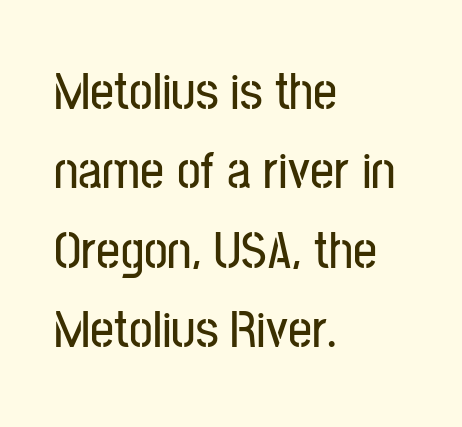
A roman cut, with each character standing at attention. No extra tracking has been applied to these lines. What kind of face is this? One without serifs — a sans. The area under the type is left untouched.
